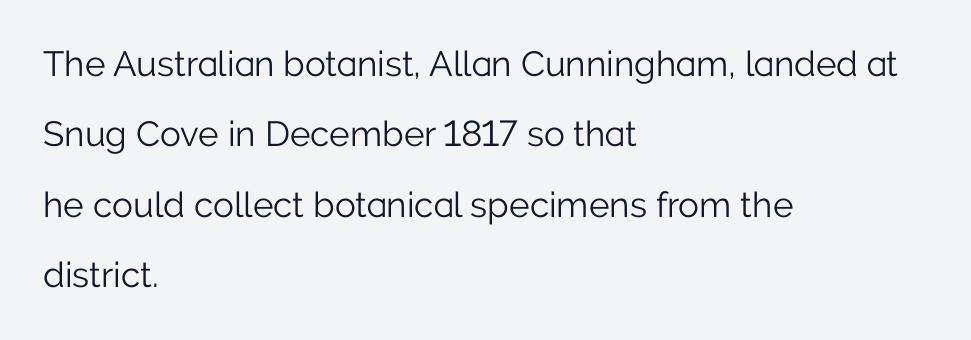
Here the designer chose a conventional face with non-uniform glyph widths. Descender tails drop into unmarked territory. Ink coverage per letter is moderate at most. Notice how the stems are strictly vertical — no italics here. To sum up the face: it is a sans, with no serifs. Vertical spacing — loose.
